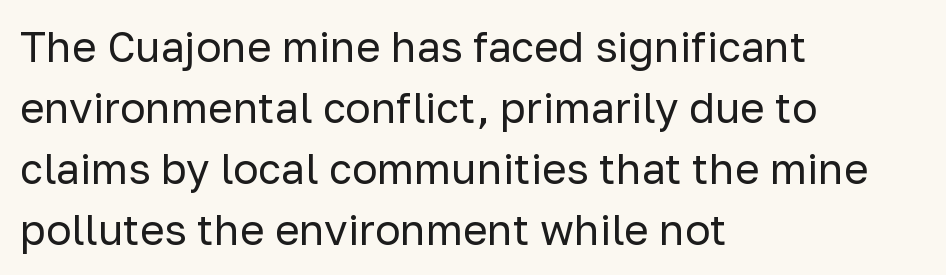
Q: Is the text bold? A: No.
Q: Is the text italic (slanted)? A: No, it is upright.
Q: Is the typeface a serif or a sans-serif typeface? A: Sans-serif.
Q: Is the text underlined? A: No.
Q: How is the paragraph aligned? A: Left-aligned.
Q: Is the spacing between letters normal or unusually wide? A: Normal.
Q: Is the spacing between lines tight, normal or loose? A: Normal.
Q: Width (condensed, normal, or wide)? A: Normal.
Q: Stroke contrast? A: Low.
Q: x-height? A: Medium.
Q: Monospaced? A: No.
